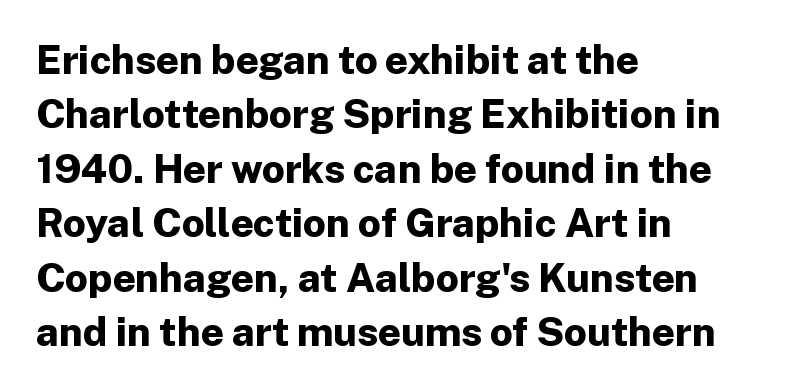
Q: Is the text bold? A: Yes.
Q: Is the text italic (slanted)? A: No, it is upright.
Q: Is the typeface a serif or a sans-serif typeface? A: Sans-serif.
Q: Is the text underlined? A: No.
Q: How is the paragraph aligned? A: Left-aligned.
Q: Is the spacing between letters normal or unusually wide? A: Normal.
Q: Is the spacing between lines tight, normal or loose? A: Normal.
Q: Width (condensed, normal, or wide)? A: Normal.
Q: Stroke contrast? A: Low.
Q: x-height? A: Medium.
Q: Monospaced? A: No.
